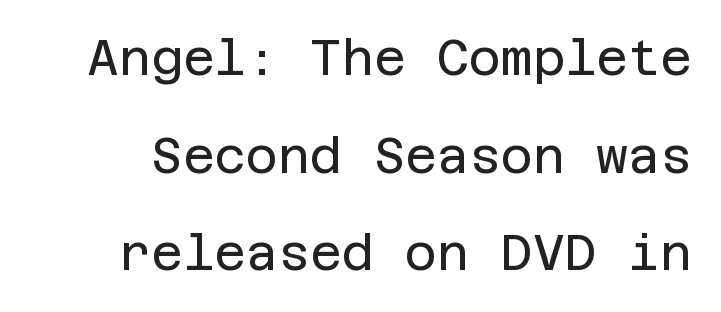
The image shows 49 px regular-weight sans-serif type, upright; set loose line spacing (1.99x), normal letter spacing, not underlined; low stroke contrast and a large x-height.
